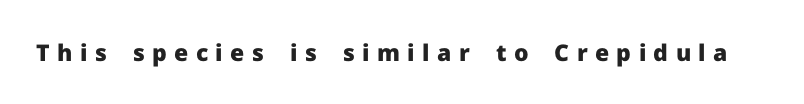
The image shows 23 px bold type, upright; set unusually wide letter spacing (+0.32 em), not underlined.
